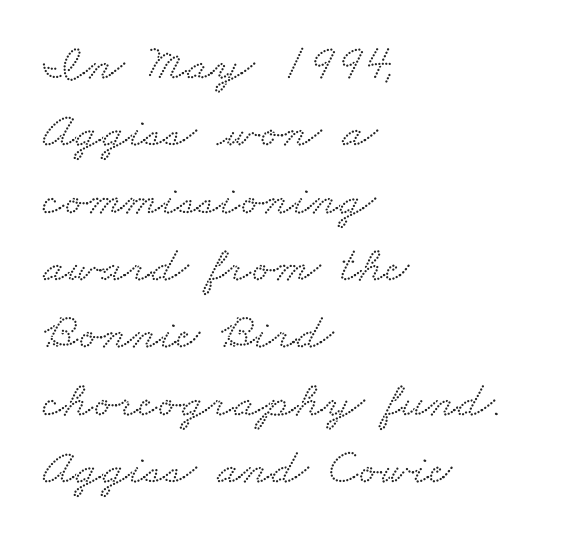
The image shows 51 px wide type; set left-aligned, normal line spacing (1.32x), normal letter spacing, not underlined; low stroke contrast and a small x-height.
